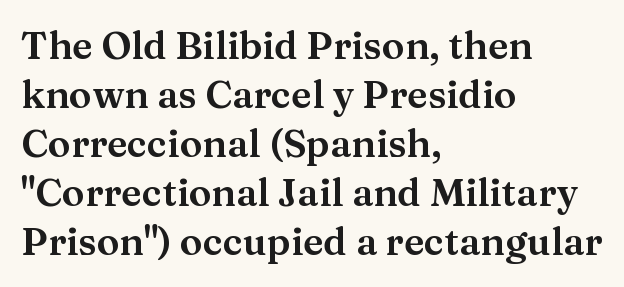
The image shows 38 px wide serif type, upright; set left-aligned, normal line spacing (1.29x), normal letter spacing, not underlined; medium stroke contrast and a medium x-height.
